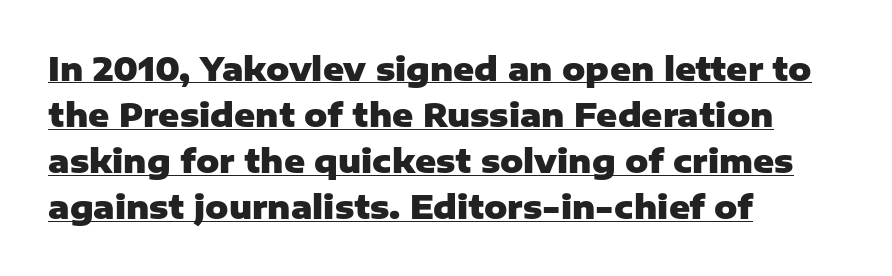
Does the copy run flush right? No — it runs flush left. A baseline rule has been typeset under these characters. Serif or sans? Sans — the stroke terminals are bare. Honestly, the letter spacing is just normal — you wouldn't notice it. A dark, heavy texture on the line: the type is bold.
